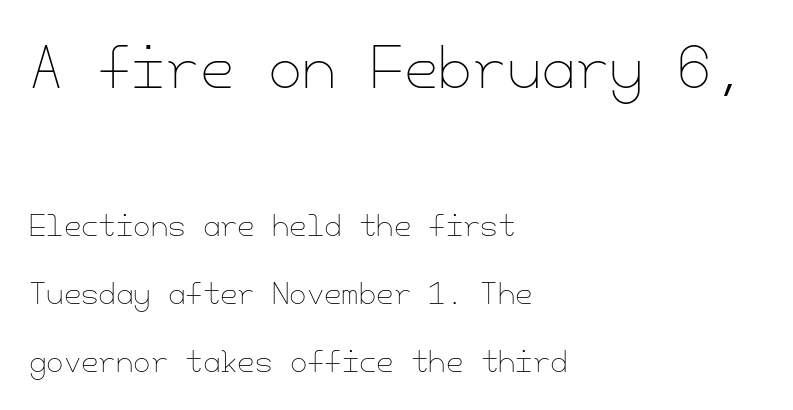
Glyph-to-glyph distance matches everyday printed text. The letterforms sit at book weight or below. A roman cut, with each character standing at attention. The lines are spread far apart with generous leading. A clean baseline with only descenders dipping below it. Notice how the passage keeps a crisp vertical edge on the left only.
